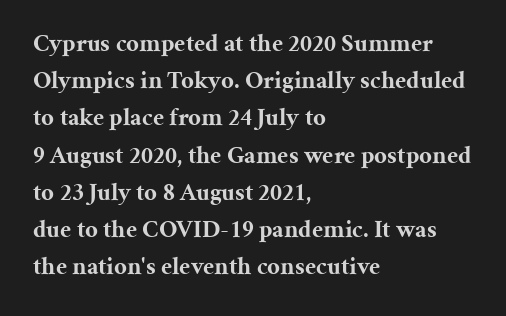
The image shows 25 px bold type, upright; set left-aligned, normal line spacing (1.49x), normal letter spacing, not underlined.
